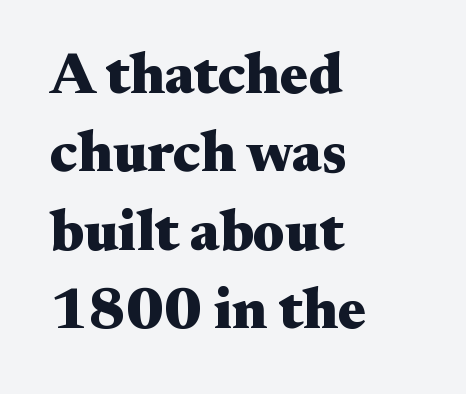
The image shows 58 px heavy, wide serif type, upright; set left-aligned, normal line spacing (1.35x), normal letter spacing, not underlined; medium stroke contrast and a small x-height.
